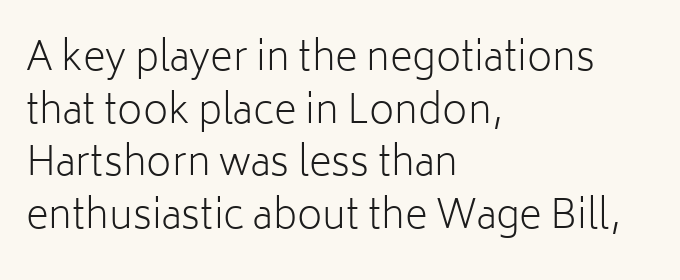
The image shows 39 px light sans-serif type, upright; set left-aligned, normal line spacing (1.35x), normal letter spacing, not underlined; low stroke contrast and a medium x-height.
